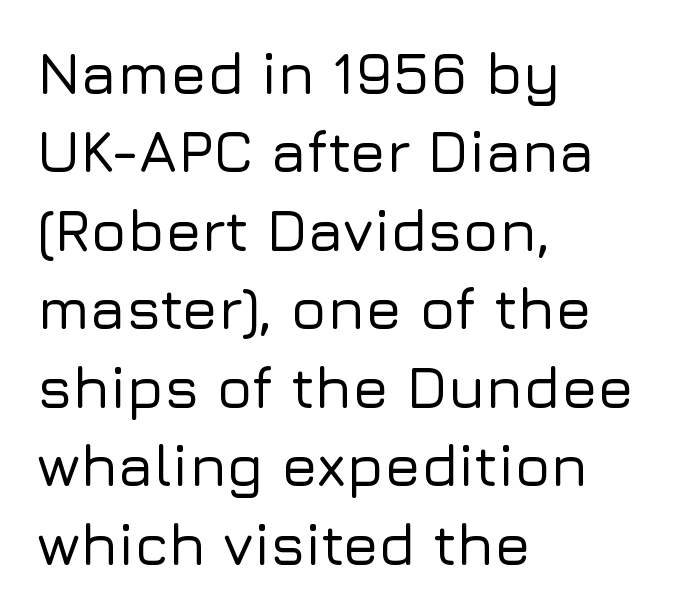
The image shows 59 px sans-serif type, upright; set left-aligned, normal line spacing (1.33x), normal letter spacing, not underlined; low stroke contrast and a medium x-height.
